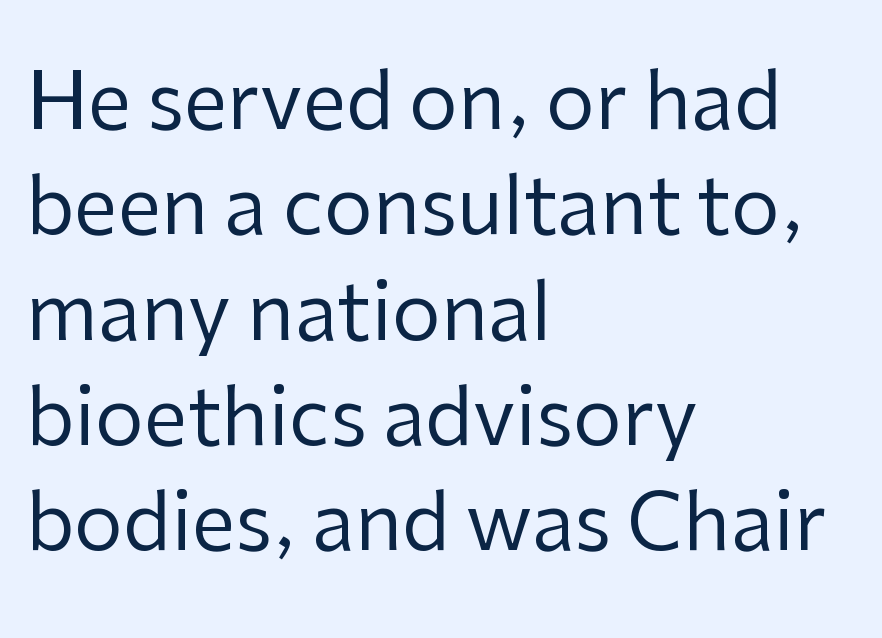
{"serif": "no", "italic": "no", "bold": "no", "weight": "regular", "width": "normal", "stroke_contrast": "low", "x_height": "medium", "monospaced": "no", "underline": "no", "align": "left", "line_spacing": "normal", "line_spacing_ratio": 1.35, "letter_spacing": "normal", "letter_spacing_em": 0.0, "glyph_px": 78}
